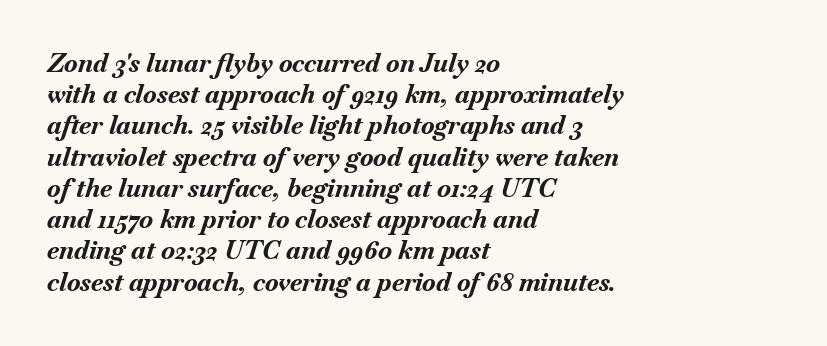
The image shows 25 px bold type, italic (leaning right); set left-aligned, normal line spacing (1.25x), normal letter spacing, not underlined.
